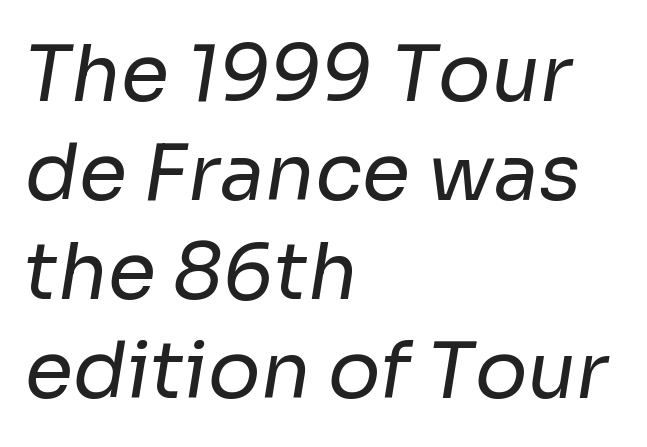
The image shows 78 px regular-weight sans-serif type; set left-aligned, normal line spacing (1.27x), normal letter spacing, not underlined; low stroke contrast and a medium x-height.
